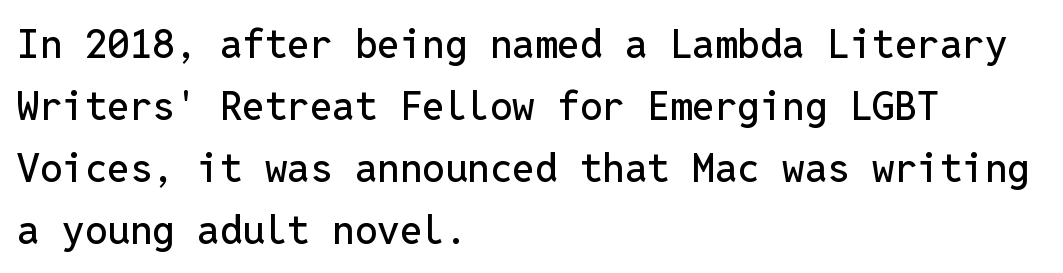
Does the copy run flush right? No — it runs flush left. Is there any slant? The stems are plumb. Rows of type keep a routine distance in the vertical direction. Think of a typewriter: that constant character pitch is what you see here. The letterforms sit shoulder to shoulder at normal distance.
